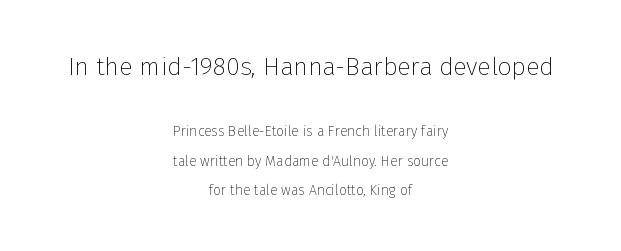
The image shows 25 px text type, upright; set centered, loose line spacing (2.12x), normal letter spacing, not underlined; the first (top) block is 1.79x larger.
